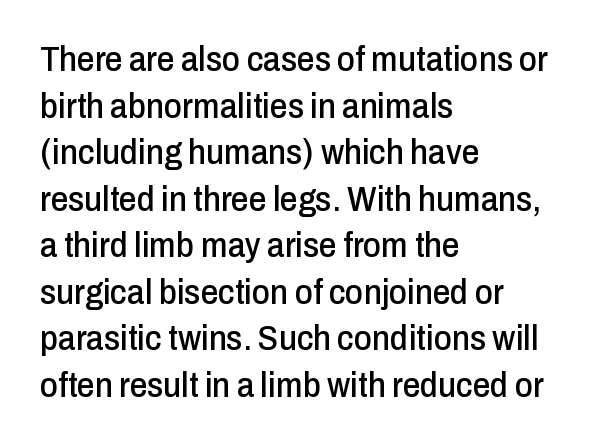
The image shows 35 px condensed sans-serif type, upright; set left-aligned, normal line spacing (1.33x), normal letter spacing, not underlined; low stroke contrast and a medium x-height.
